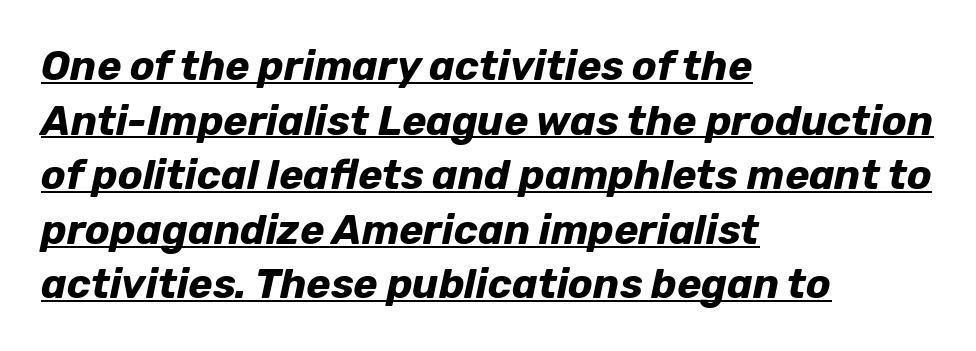
A baseline rule has been typeset under these characters. Line starts are locked; line ends wander. A typesetter would call this leading conventional body-copy spacing. Designer's note — italics engaged. Students, note that the glyphs here touch the page at normal intervals.
